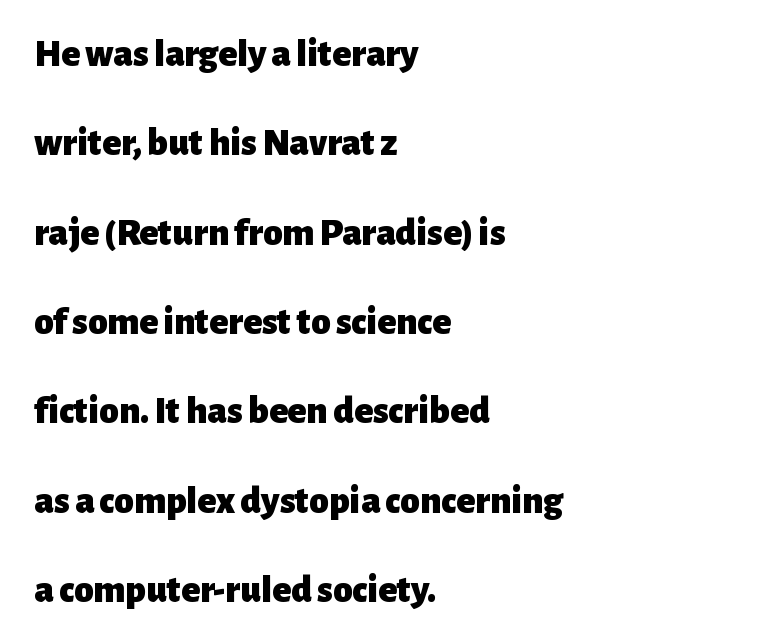
Q: Is the text bold? A: Yes.
Q: Is the text italic (slanted)? A: No, it is upright.
Q: Is the typeface a serif or a sans-serif typeface? A: Sans-serif.
Q: Is the text underlined? A: No.
Q: How is the paragraph aligned? A: Left-aligned.
Q: Is the spacing between letters normal or unusually wide? A: Normal.
Q: Is the spacing between lines tight, normal or loose? A: Loose.
Q: Width (condensed, normal, or wide)? A: Normal.
Q: Stroke contrast? A: Low.
Q: x-height? A: Medium.
Q: Monospaced? A: No.
